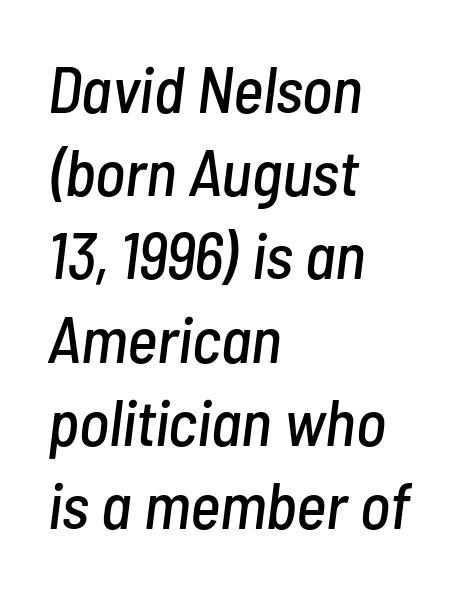
{"italic": "yes", "lean": "right", "slant_degrees": 7, "width": "condensed", "stroke_contrast": "low", "x_height": "medium", "monospaced": "no", "underline": "no", "align": "left", "line_spacing": "normal", "line_spacing_ratio": 1.28, "letter_spacing": "normal", "letter_spacing_em": 0.0, "glyph_px": 65}
